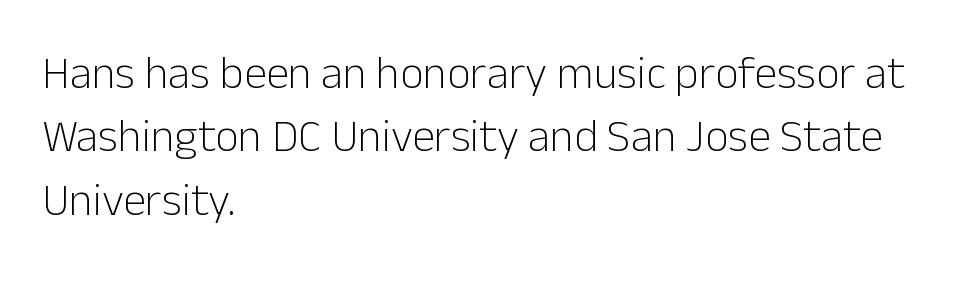
The face used here is a sans, in the tradition of grotesques and geometrics. Vertical strokes here are truly vertical. Is this a fixed-width face? No — the glyphs have proportional, varying widths. Here the glyphs are tracked normally, forming tight word shapes. Baseline-to-baseline distance is the conventional proportion of letter height.
